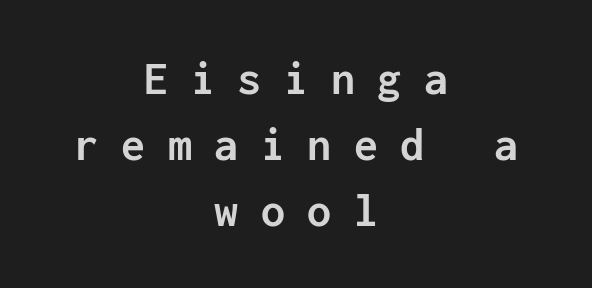
Line spacing here is normal. A clean baseline with only descenders dipping below it. Vertical strokes here are truly vertical. Does extra space separate the letters? Yes, quite a lot of it.
